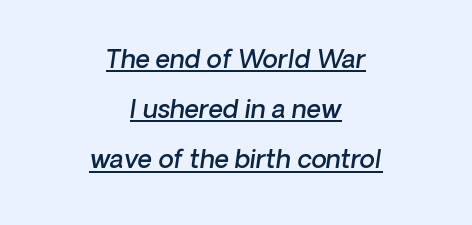
{"bold": "semi", "underline": "yes", "align": "center", "line_spacing": "loose", "line_spacing_ratio": 2.01, "letter_spacing": "normal", "letter_spacing_em": 0.0, "glyph_px": 25}
